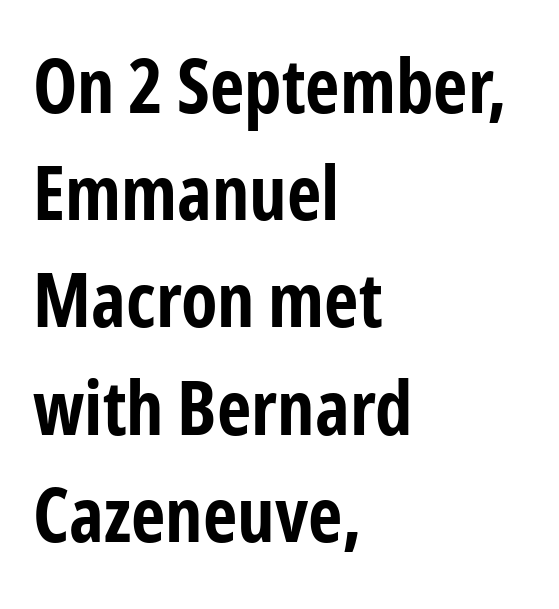
Q: Is the text bold? A: Yes.
Q: Is the text italic (slanted)? A: No, it is upright.
Q: Is the typeface a serif or a sans-serif typeface? A: Sans-serif.
Q: Is the text underlined? A: No.
Q: How is the paragraph aligned? A: Left-aligned.
Q: Is the spacing between letters normal or unusually wide? A: Normal.
Q: Is the spacing between lines tight, normal or loose? A: Normal.
Q: Width (condensed, normal, or wide)? A: Condensed.
Q: Stroke contrast? A: Low.
Q: x-height? A: Medium.
Q: Monospaced? A: No.
